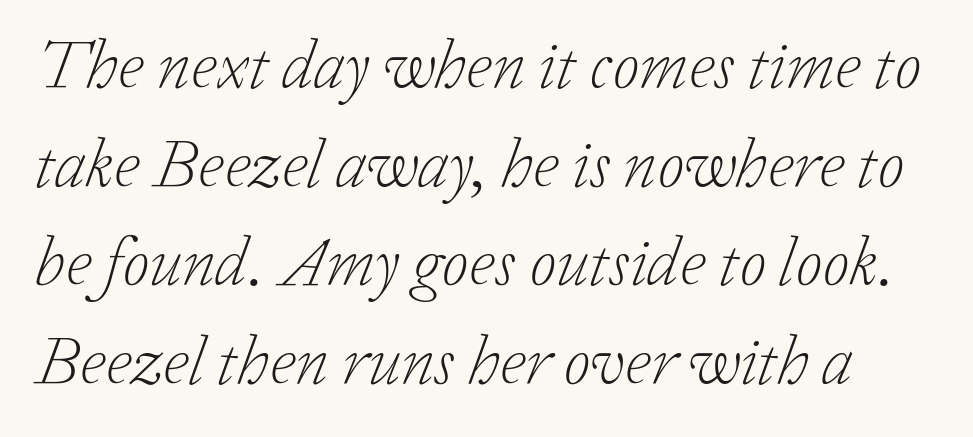
{"serif": "yes", "italic": "yes", "lean": "right", "slant_degrees": 20, "bold": "no", "weight": "light", "width": "normal", "stroke_contrast": "low", "x_height": "medium", "monospaced": "no", "underline": "no", "line_spacing": "normal", "line_spacing_ratio": 1.43, "letter_spacing": "normal", "letter_spacing_em": 0.0, "glyph_px": 69}
